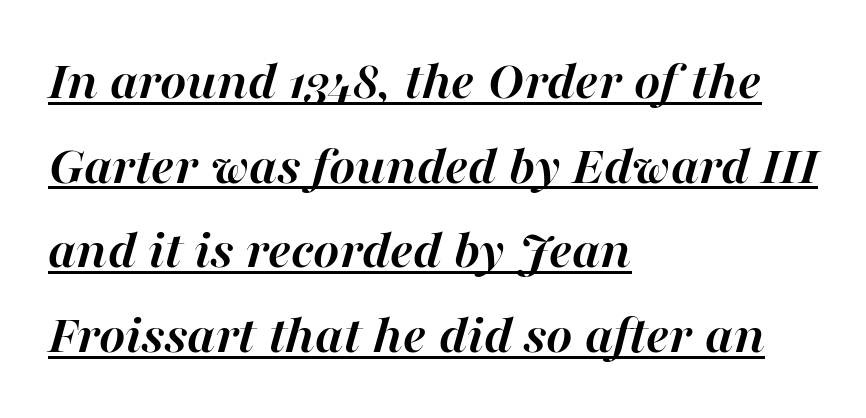
The image shows 56 px semibold type, italic (leaning right); set left-aligned, normal line spacing (1.51x), normal letter spacing, underlined; high stroke contrast and a medium x-height.
